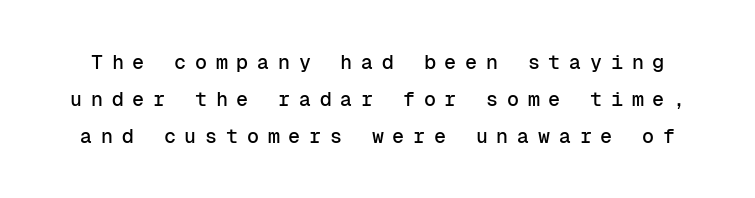
Ascenders rise straight up at ninety degrees. Spacing between characters has been opened up far beyond the box default. Lines of text with bare space underneath.
